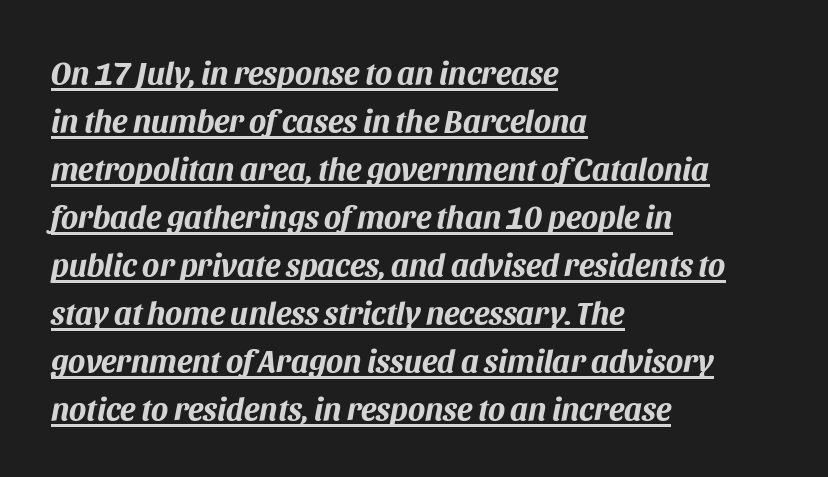
Q: Is the text bold? A: Yes.
Q: Is the text italic (slanted)? A: Yes, it leans right by about 11 degrees.
Q: Is the text underlined? A: Yes.
Q: How is the paragraph aligned? A: Left-aligned.
Q: Is the spacing between letters normal or unusually wide? A: Normal.
Q: Is the spacing between lines tight, normal or loose? A: Normal.
Q: Width (condensed, normal, or wide)? A: Normal.
Q: Stroke contrast? A: Medium.
Q: x-height? A: Large.
Q: Monospaced? A: No.
